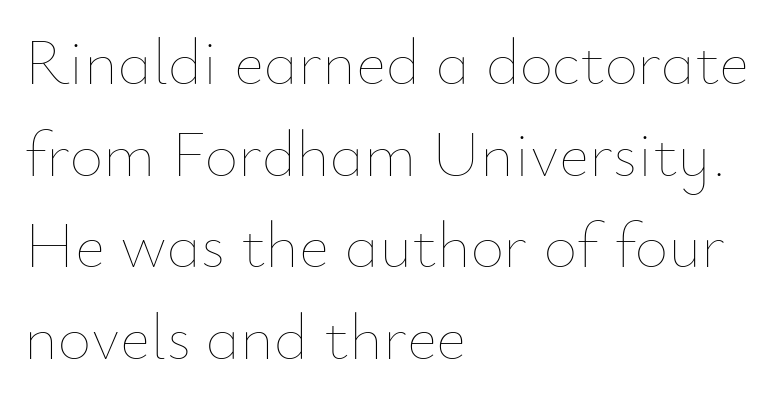
The image shows 65 px thin type, upright; set left-aligned, normal line spacing (1.41x), normal letter spacing, not underlined; low stroke contrast and a small x-height.
